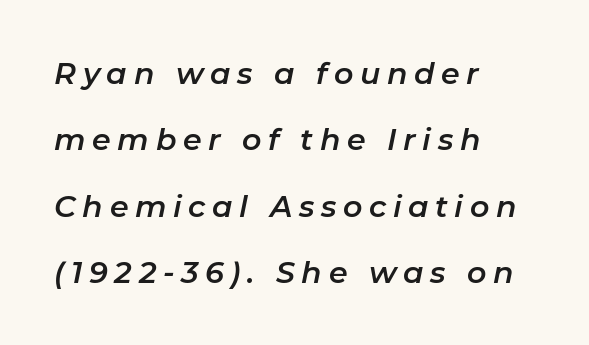
Reading down the block, your eye returns to a fixed left position each line. Line spacing here is loose. Students, note that the glyphs here are deliberately spaced far apart. Any mark beneath the type? The region is blank.
